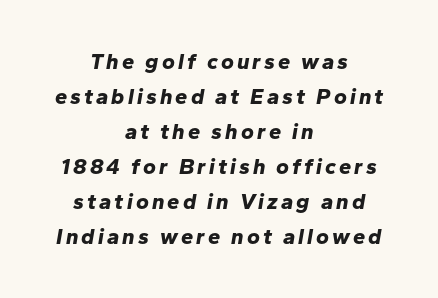
The image shows 22 px bold type, italic (leaning right); set centered, normal line spacing (1.59x), not underlined.
